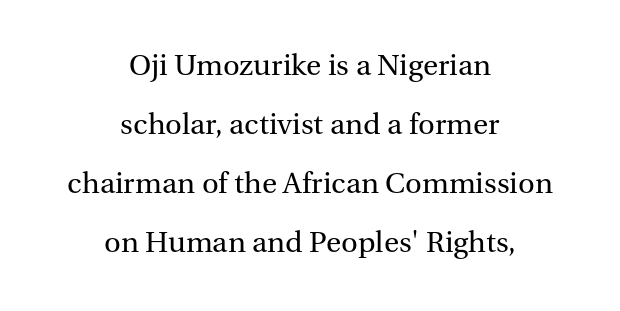
Q: Is the text bold? A: No.
Q: Is the text italic (slanted)? A: No, it is upright.
Q: Is the typeface a serif or a sans-serif typeface? A: Serif.
Q: Is the text underlined? A: No.
Q: How is the paragraph aligned? A: Centered.
Q: Is the spacing between letters normal or unusually wide? A: Normal.
Q: Is the spacing between lines tight, normal or loose? A: Loose.
Q: Width (condensed, normal, or wide)? A: Normal.
Q: Stroke contrast? A: Medium.
Q: x-height? A: Medium.
Q: Monospaced? A: No.
